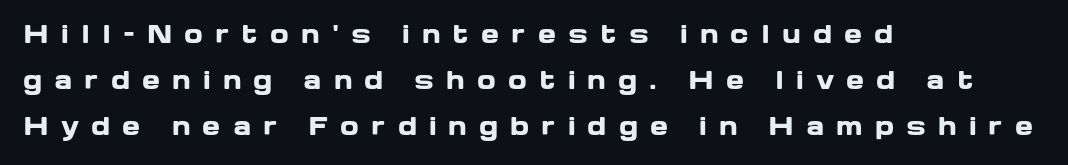
Q: Is the text bold? A: Yes.
Q: Is the text italic (slanted)? A: No, it is upright.
Q: Is the text underlined? A: No.
Q: How is the paragraph aligned? A: Left-aligned.
Q: Is the spacing between letters normal or unusually wide? A: Unusually wide.
Q: Is the spacing between lines tight, normal or loose? A: Loose.
